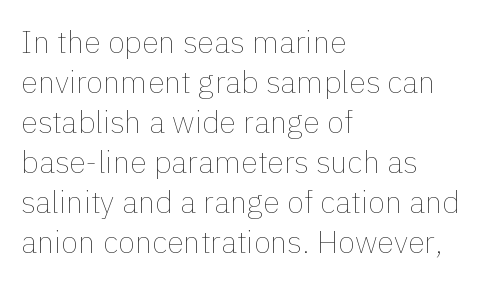
{"italic": "no", "bold": "no", "weight": "thin", "width": "normal", "x_height": "medium", "monospaced": "no", "underline": "no", "align": "left", "line_spacing": "normal", "line_spacing_ratio": 1.29, "letter_spacing": "normal", "letter_spacing_em": 0.0, "glyph_px": 31}
